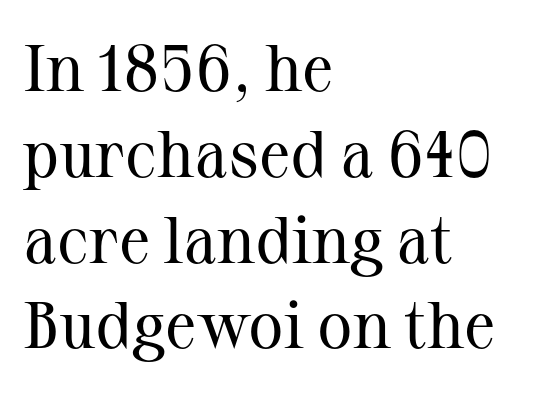
Underline: absent. Between one letter and the next there's only the usual sliver of space. The designer left line spacing at the default. Note the varied advance widths — an 'i' is clearly narrower than an 'm'. Nope, not italic — everything's standing straight.
